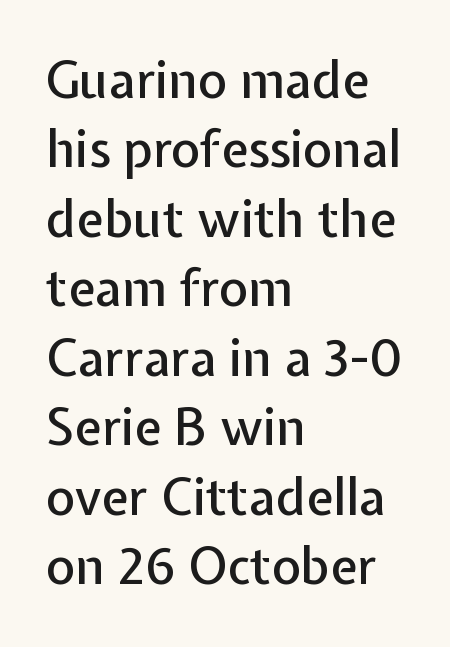
Each letter's strokes conclude bluntly, with no projecting serifs. Has an underline been added? It has not. Note the varied advance widths — an 'i' is clearly narrower than an 'm'. The designer left line spacing at the default. Which margin do the lines hug? The left one — the right edge is uneven. Notice how the stems are strictly vertical — no italics here.
